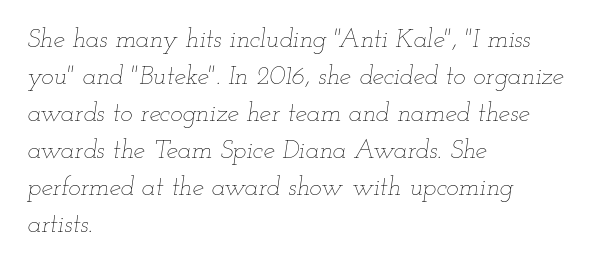
{"italic": "yes", "lean": "right", "slant_degrees": 12, "bold": "no", "underline": "no", "align": "left", "line_spacing": "normal", "line_spacing_ratio": 1.42, "letter_spacing": "normal", "letter_spacing_em": 0.0, "glyph_px": 26}
